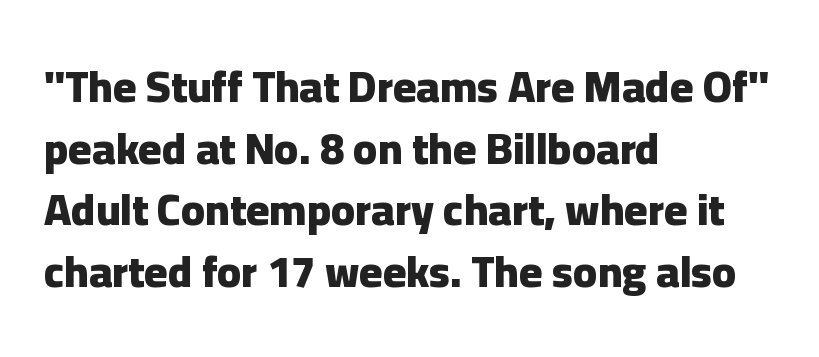
Q: Is the text bold? A: Yes.
Q: Is the text italic (slanted)? A: No, it is upright.
Q: Is the typeface a serif or a sans-serif typeface? A: Sans-serif.
Q: Is the text underlined? A: No.
Q: How is the paragraph aligned? A: Left-aligned.
Q: Is the spacing between letters normal or unusually wide? A: Normal.
Q: Is the spacing between lines tight, normal or loose? A: Normal.
Q: Width (condensed, normal, or wide)? A: Normal.
Q: Stroke contrast? A: Low.
Q: x-height? A: Medium.
Q: Monospaced? A: No.
